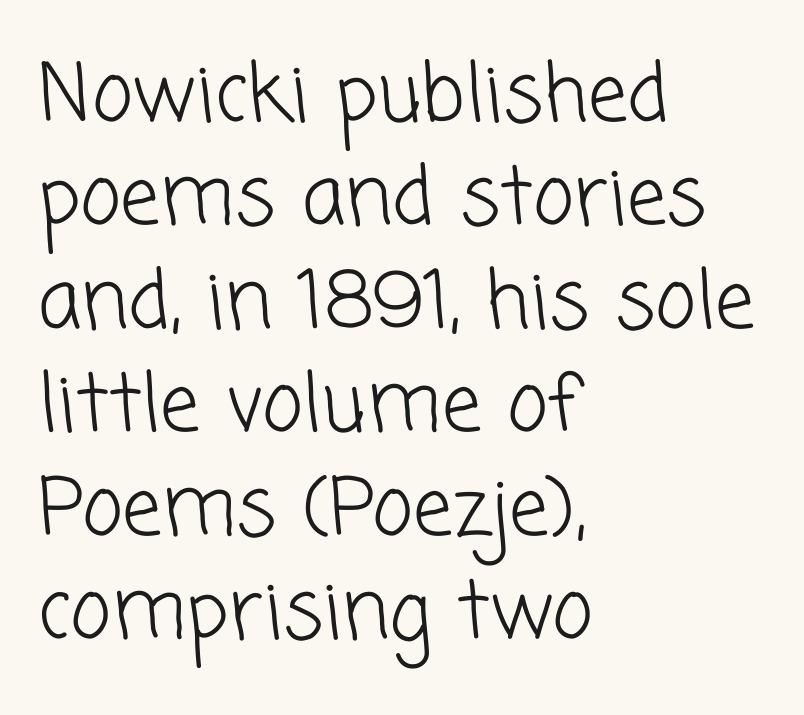
Q: Is the text bold? A: No.
Q: Is the typeface a serif or a sans-serif typeface? A: Sans-serif.
Q: Is the text underlined? A: No.
Q: How is the paragraph aligned? A: Left-aligned.
Q: Is the spacing between letters normal or unusually wide? A: Normal.
Q: Is the spacing between lines tight, normal or loose? A: Normal.
Q: Width (condensed, normal, or wide)? A: Normal.
Q: Stroke contrast? A: Low.
Q: x-height? A: Medium.
Q: Monospaced? A: No.
